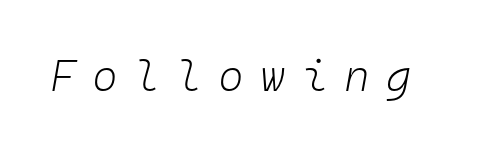
The type is letterspaced generously, with wide tracking. Do the characters align in a grid? Yes, the font is monospaced. The face used here has a pronounced slope to its letters. Only glyphs here, with clear space below each row. The font sits on the lighter half of the weight spectrum, regular included.
